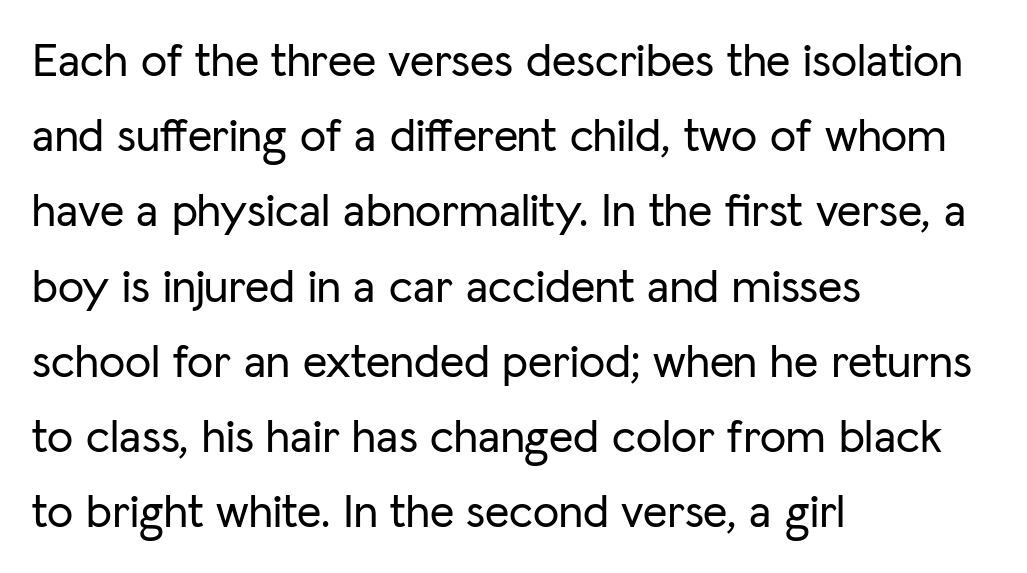
The image shows 47 px sans-serif type, upright; set left-aligned, normal line spacing (1.6x), normal letter spacing, not underlined; low stroke contrast and a medium x-height.
